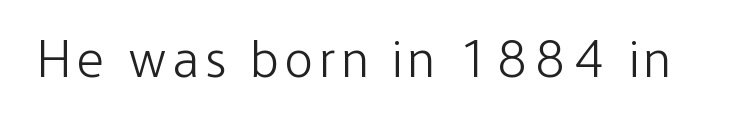
Varying glyph widths throughout — classic text-font behaviour. No feet cap the strokes, marking this as sans-serif type. The axis of the letterforms is exactly vertical. The font is comparable to plain body text, perhaps lighter.
